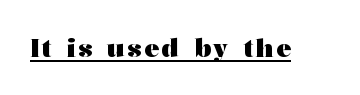
The image shows 25 px bold type, upright; set underlined.
